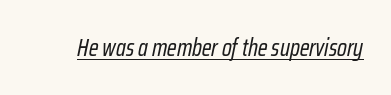
In terms of letterspacing, this is plain default setting. The strokes are not fattened; the text isn't bold. Underlined type. Slant detected: the letters are inclined.
